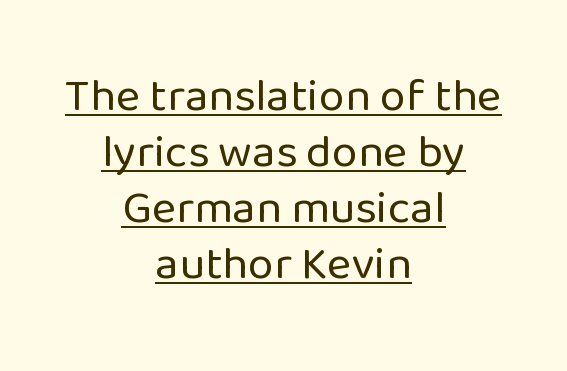
Q: Is the text bold? A: No.
Q: Is the text italic (slanted)? A: No, it is upright.
Q: Is the typeface a serif or a sans-serif typeface? A: Sans-serif.
Q: Is the text underlined? A: Yes.
Q: How is the paragraph aligned? A: Centered.
Q: Is the spacing between letters normal or unusually wide? A: Normal.
Q: Width (condensed, normal, or wide)? A: Normal.
Q: Stroke contrast? A: Low.
Q: x-height? A: Medium.
Q: Monospaced? A: No.
